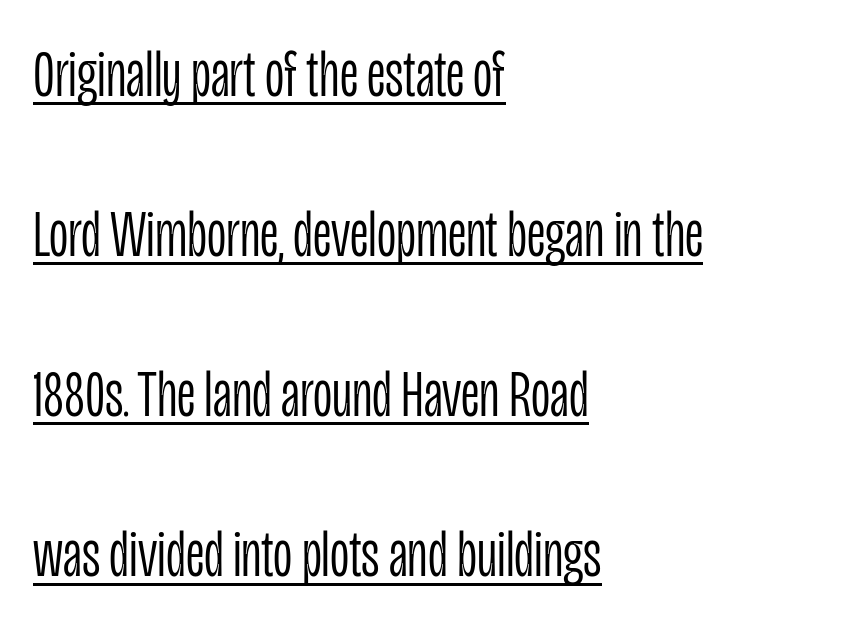
Q: Is the text bold? A: No.
Q: Is the text italic (slanted)? A: No, it is upright.
Q: Is the typeface a serif or a sans-serif typeface? A: Sans-serif.
Q: Is the text underlined? A: Yes.
Q: How is the paragraph aligned? A: Left-aligned.
Q: Is the spacing between letters normal or unusually wide? A: Normal.
Q: Is the spacing between lines tight, normal or loose? A: Loose.
Q: Width (condensed, normal, or wide)? A: Condensed.
Q: Stroke contrast? A: Low.
Q: x-height? A: Large.
Q: Monospaced? A: No.
